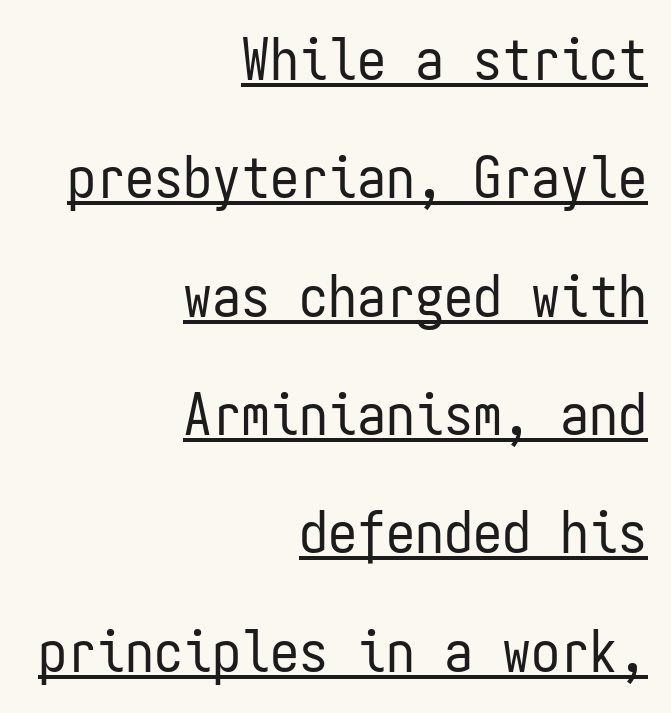
The image shows 58 px regular-weight, condensed sans-serif type, upright, monospaced; set right-aligned, loose line spacing (2.04x), normal letter spacing, underlined; low stroke contrast and a medium x-height.
